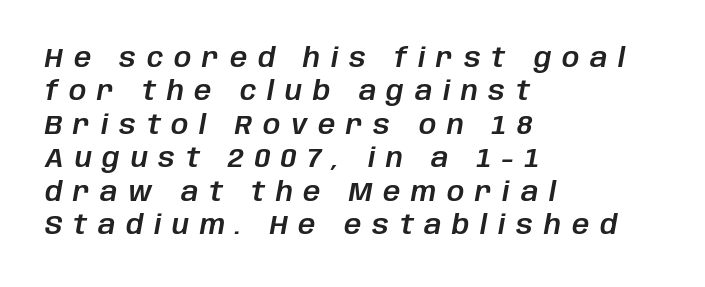
{"italic": "yes", "lean": "right", "slant_degrees": 10, "underline": "no", "align": "left", "line_spacing_ratio": 1.24, "letter_spacing": "wide", "letter_spacing_em": 0.4, "glyph_px": 27}
